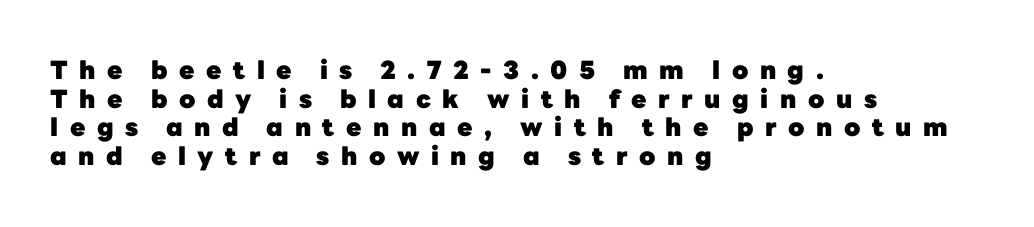
The image shows 25 px bold type, upright; set left-aligned, tight line spacing (1.15x), unusually wide letter spacing (+0.46 em), not underlined.
